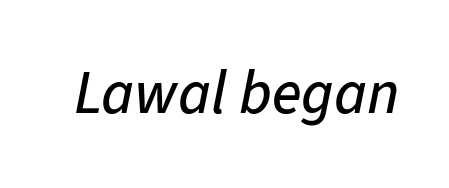
Q: Is the text italic (slanted)? A: Yes, it leans right by about 11 degrees.
Q: Is the text underlined? A: No.
Q: Is the spacing between letters normal or unusually wide? A: Normal.
Q: Width (condensed, normal, or wide)? A: Normal.
Q: Stroke contrast? A: Low.
Q: x-height? A: Medium.
Q: Monospaced? A: No.
